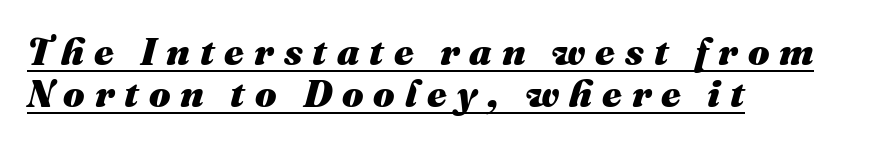
Q: Is the text bold? A: Yes.
Q: Is the text italic (slanted)? A: Yes, it leans right by about 16 degrees.
Q: Is the text underlined? A: Yes.
Q: How is the paragraph aligned? A: Left-aligned.
Q: Is the spacing between letters normal or unusually wide? A: Unusually wide.
Q: Is the spacing between lines tight, normal or loose? A: Tight.
Q: Width (condensed, normal, or wide)? A: Normal.
Q: Stroke contrast? A: Medium.
Q: x-height? A: Medium.
Q: Monospaced? A: No.
